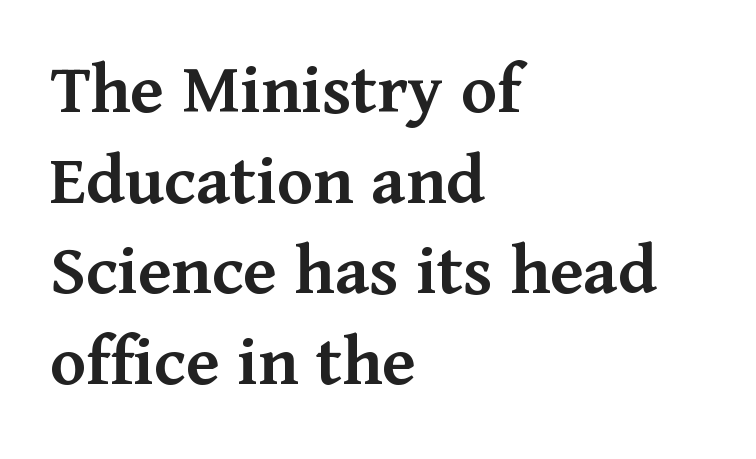
The image shows 75 px semibold serif type, upright; set left-aligned, line spacing 1.21x, normal letter spacing, not underlined; medium stroke contrast and a medium x-height.
